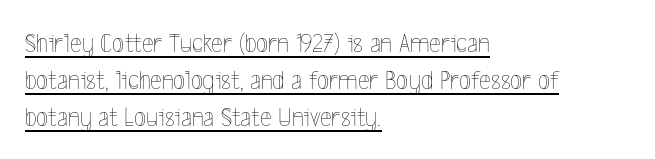
You can tell it's not italic because the verticals are truly vertical. A light-to-regular cut is what we see here. The rendering uses a moderate line-height, typical for paragraphs. You could not count columns in this text — the font is proportionally spaced. Line starts are locked; line ends wander. The rendering keeps characters at their native spacing.
